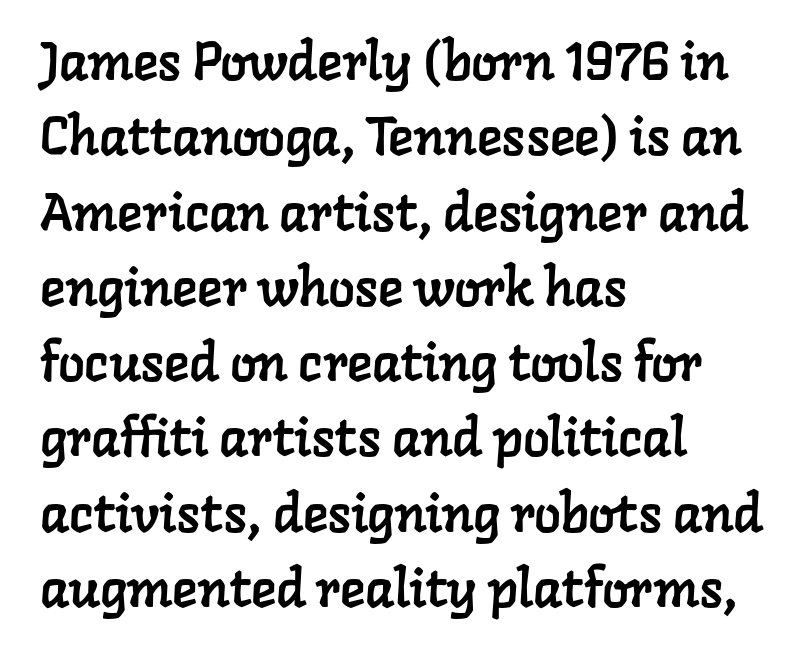
{"serif": "yes", "width": "normal", "stroke_contrast": "low", "x_height": "medium", "monospaced": "no", "underline": "no", "align": "left", "line_spacing": "normal", "line_spacing_ratio": 1.42, "letter_spacing": "normal", "letter_spacing_em": 0.0, "glyph_px": 53}
